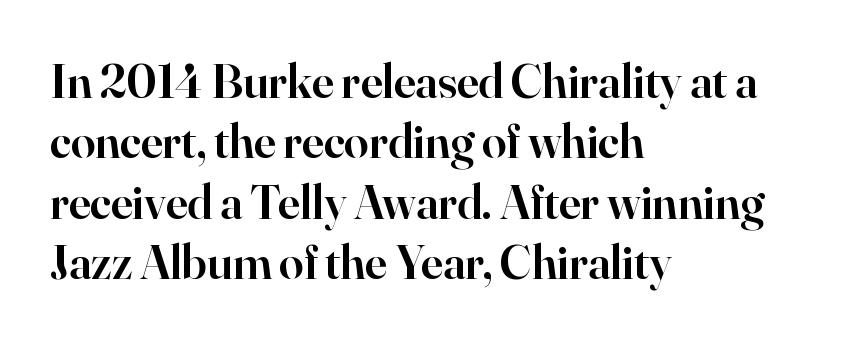
The image shows 49 px semibold serif type, upright; set left-aligned, line spacing 1.23x, normal letter spacing, not underlined; high stroke contrast and a small x-height.
